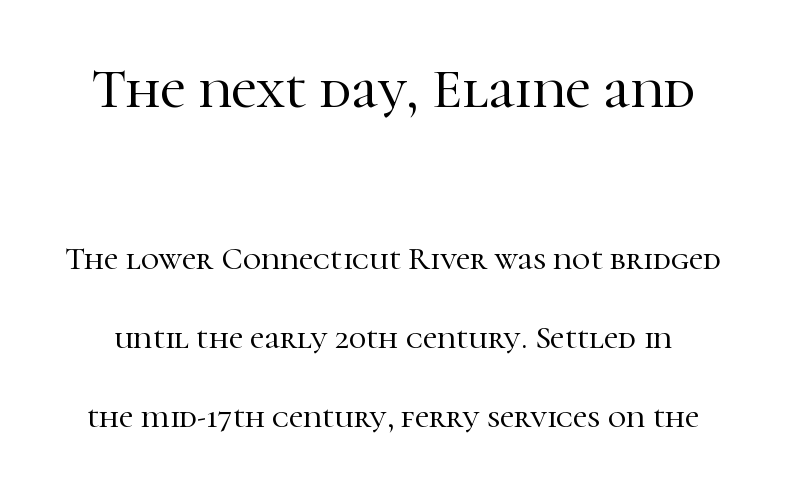
{"serif": "yes", "italic": "no", "width": "normal", "stroke_contrast": "high", "x_height": "medium", "monospaced": "no", "underline": "no", "line_spacing": "loose", "line_spacing_ratio": 2.48, "letter_spacing": "normal", "letter_spacing_em": 0.0, "larger_block": "first", "size_ratio": 1.75, "glyph_px": 56}
